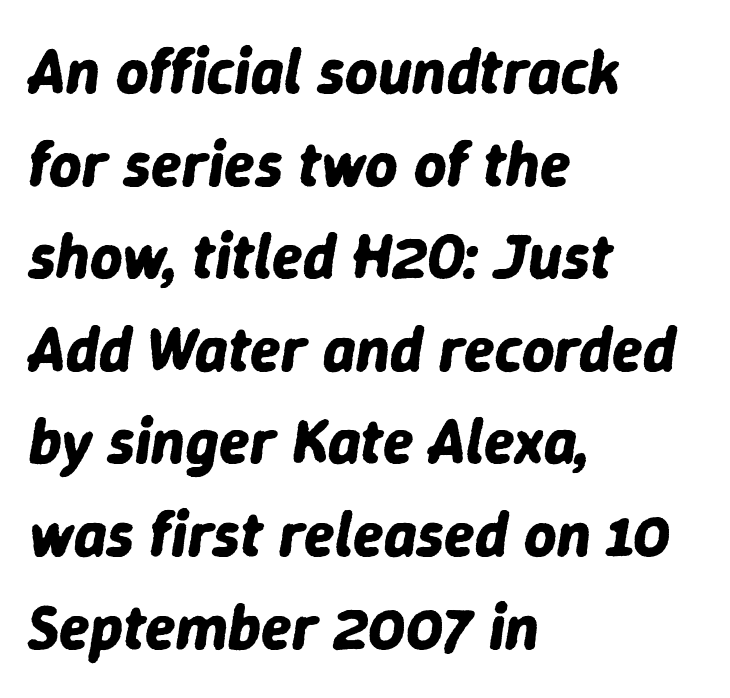
Q: Is the text bold? A: Yes.
Q: Is the text italic (slanted)? A: Yes, it leans right by about 9 degrees.
Q: Is the text underlined? A: No.
Q: How is the paragraph aligned? A: Left-aligned.
Q: Is the spacing between letters normal or unusually wide? A: Normal.
Q: Is the spacing between lines tight, normal or loose? A: Normal.
Q: Width (condensed, normal, or wide)? A: Normal.
Q: Stroke contrast? A: Low.
Q: x-height? A: Medium.
Q: Monospaced? A: No.
